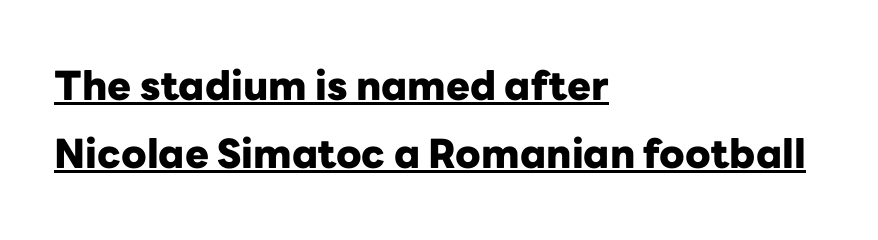
Q: Is the text bold? A: Yes.
Q: Is the text italic (slanted)? A: No, it is upright.
Q: Is the typeface a serif or a sans-serif typeface? A: Sans-serif.
Q: Is the text underlined? A: Yes.
Q: How is the paragraph aligned? A: Left-aligned.
Q: Is the spacing between letters normal or unusually wide? A: Normal.
Q: Is the spacing between lines tight, normal or loose? A: Normal.
Q: Width (condensed, normal, or wide)? A: Normal.
Q: Stroke contrast? A: Low.
Q: x-height? A: Medium.
Q: Monospaced? A: No.
